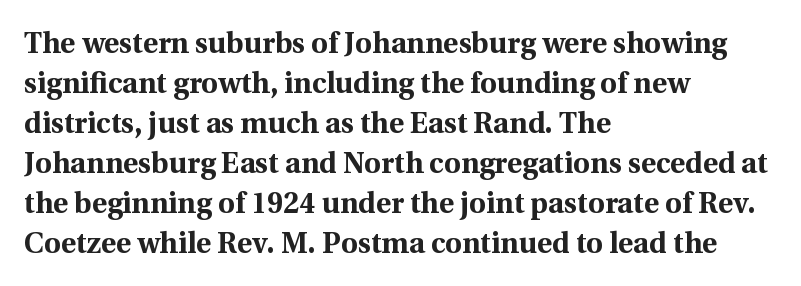
The image shows 29 px bold serif type, upright; set left-aligned, normal line spacing (1.38x), normal letter spacing, not underlined; a medium x-height.
